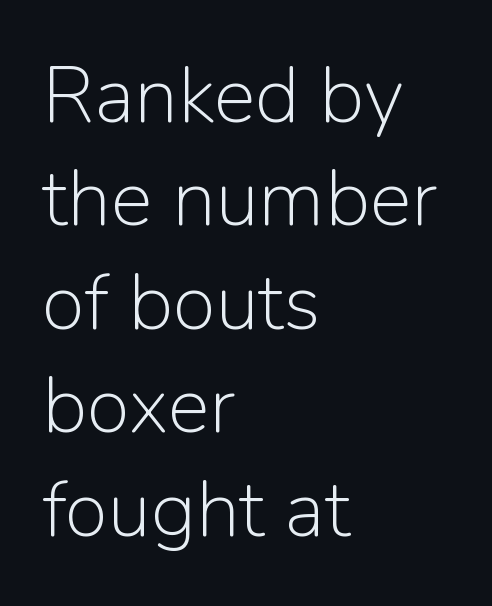
{"serif": "no", "italic": "no", "bold": "no", "weight": "light", "width": "normal", "stroke_contrast": "low", "x_height": "medium", "monospaced": "no", "underline": "no", "align": "left", "line_spacing": "normal", "line_spacing_ratio": 1.31, "letter_spacing": "normal", "letter_spacing_em": 0.0, "glyph_px": 79}
